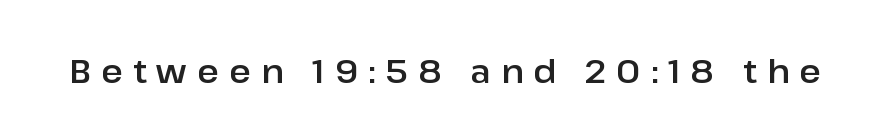
{"serif": "no", "italic": "no", "width": "normal", "stroke_contrast": "low", "x_height": "medium", "monospaced": "no", "underline": "no", "letter_spacing": "wide", "letter_spacing_em": 0.31, "glyph_px": 33}
